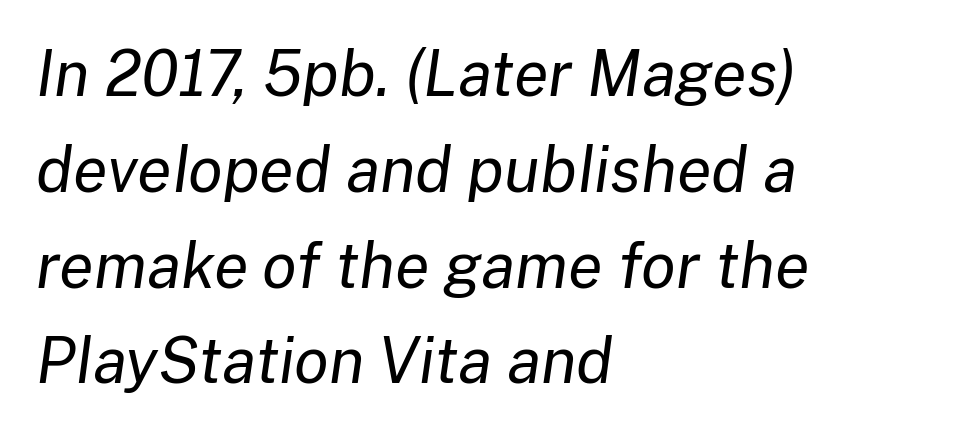
Is this a fixed-width face? No — the glyphs have proportional, varying widths. Characters follow at the spacing the type designer built in. Each new line begins a customary step beneath the previous one. Honestly, there is no underline to notice here at all.
